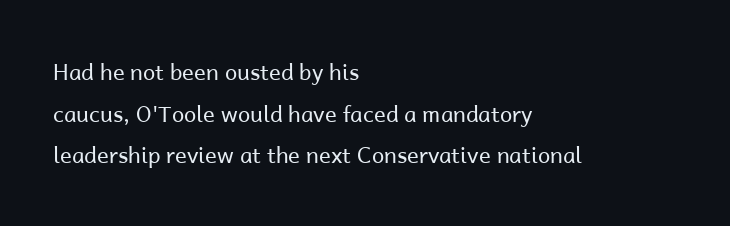
Q: Is the text bold? A: No.
Q: Is the text italic (slanted)? A: No, it is upright.
Q: Is the text underlined? A: No.
Q: How is the paragraph aligned? A: Left-aligned.
Q: Is the spacing between letters normal or unusually wide? A: Normal.
